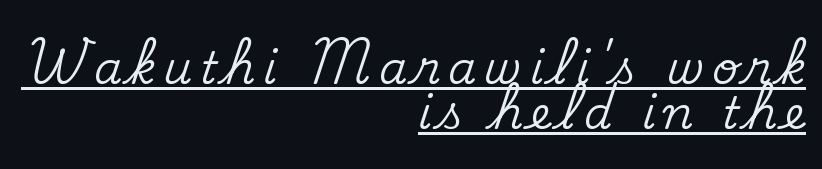
{"width": "normal", "stroke_contrast": "medium", "x_height": "small", "monospaced": "no", "underline": "yes", "align": "right", "line_spacing": "tight", "line_spacing_ratio": 1.0, "glyph_px": 45}
